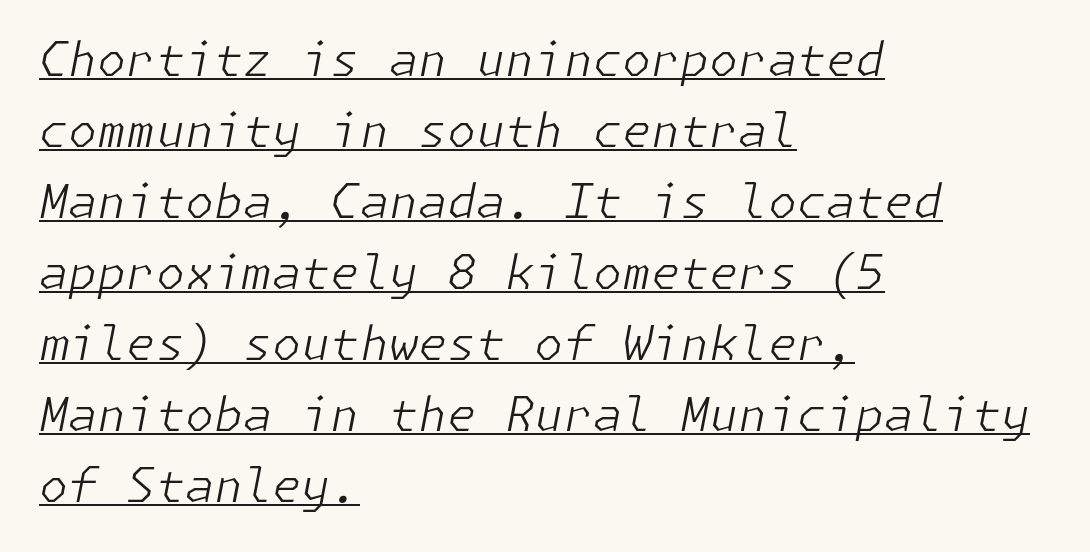
The image shows 47 px light type, italic (leaning right); set left-aligned, normal line spacing (1.51x), normal letter spacing, underlined; low stroke contrast and a medium x-height.
